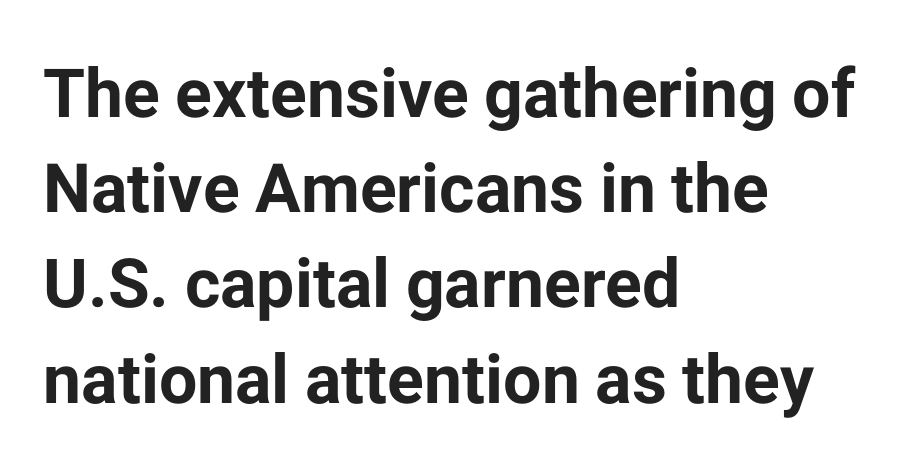
The image shows 68 px bold sans-serif type, upright; set left-aligned, normal line spacing (1.4x), normal letter spacing, not underlined; low stroke contrast and a medium x-height.
